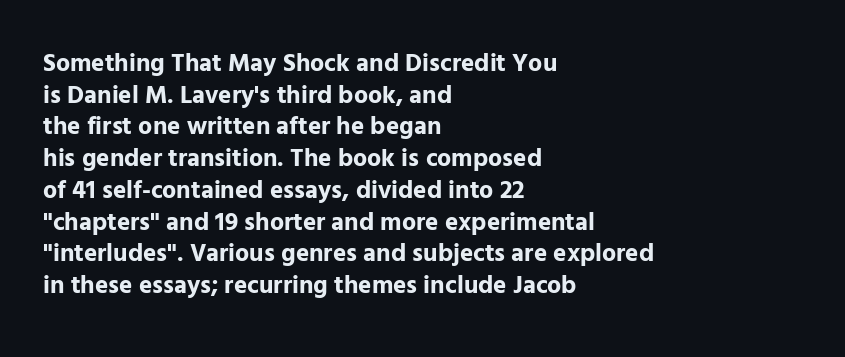
Short and long lines alike share a common starting point at left. The vertical gap from one line to the next is medium. Does the lettering tilt? It doesn't — this is upright. Underline: absent. The tracking reads as untouched default to a designer's eye. Chunky letters — that's bold for sure.
